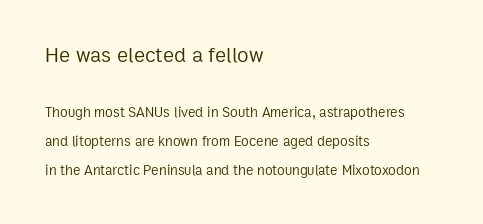
Q: Is the text bold? A: No.
Q: Is the text italic (slanted)? A: No, it is upright.
Q: Is the text underlined? A: No.
Q: How is the paragraph aligned? A: Left-aligned.
Q: Is the spacing between letters normal or unusually wide? A: Normal.
Q: Is the spacing between lines tight, normal or loose? A: Loose.
Q: Which block of text is set in a larger size, the first (top) or the second (bottom)? A: The first (top) one.
